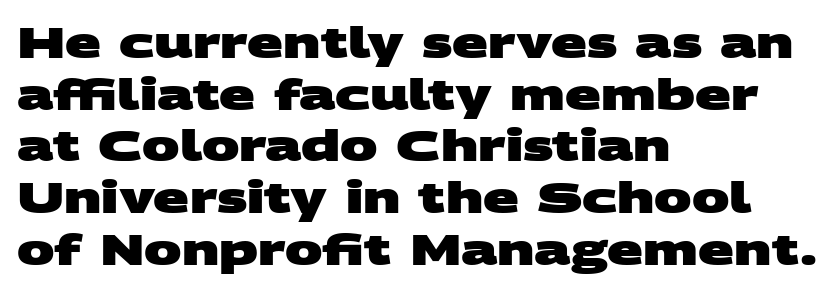
{"serif": "no", "bold": "yes", "weight": "heavy", "width": "wide", "stroke_contrast": "medium", "x_height": "large", "monospaced": "no", "underline": "no", "align": "left", "line_spacing_ratio": 1.23, "letter_spacing": "normal", "letter_spacing_em": 0.0, "glyph_px": 42}
